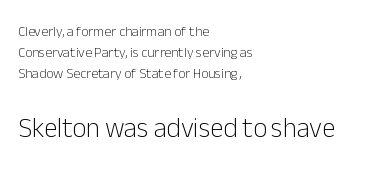
The image shows 27 px text type, upright; set left-aligned, normal line spacing (1.51x), normal letter spacing, not underlined; the second (bottom) block is 1.93x larger.
